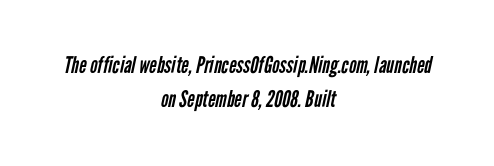
{"bold": "no", "underline": "no", "align": "center", "line_spacing": "normal", "line_spacing_ratio": 1.5, "letter_spacing": "normal", "letter_spacing_em": 0.0, "glyph_px": 23}
